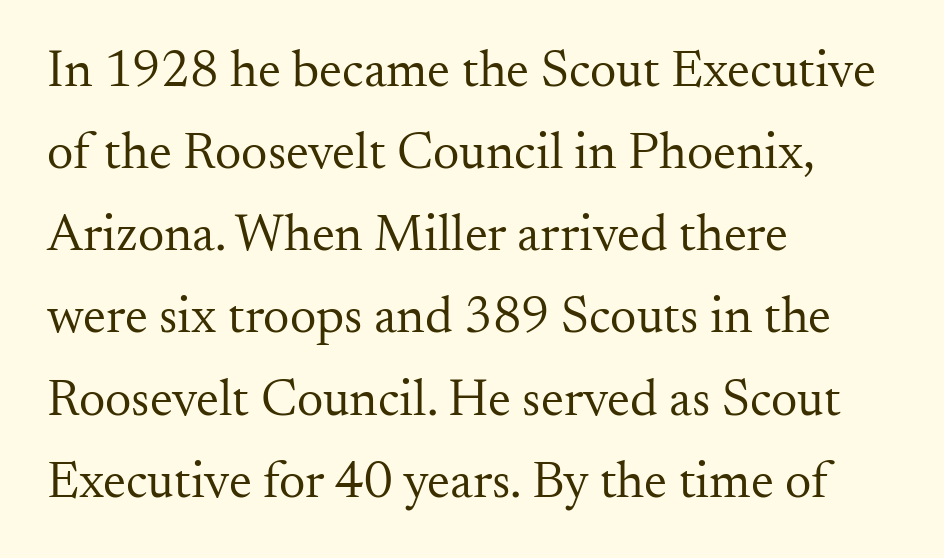
Words float on clear page, feet unadorned. This is the regular roman posture of the typeface. A serif font was chosen for this passage. This sample has the flowing, uneven cadence of proportional lettering. The letters look calm and open, with moderate or lighter stems. Students, note that the glyphs here touch the page at normal intervals.
